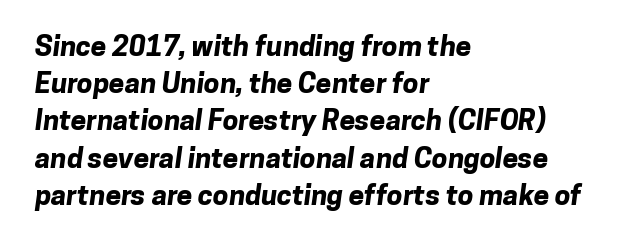
The image shows 28 px bold sans-serif type; set left-aligned, normal line spacing (1.33x), normal letter spacing, not underlined; low stroke contrast and a medium x-height.
